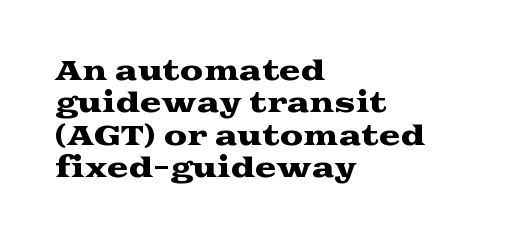
Q: Is the text italic (slanted)? A: No, it is upright.
Q: Is the text underlined? A: No.
Q: How is the paragraph aligned? A: Left-aligned.
Q: Is the spacing between letters normal or unusually wide? A: Normal.
Q: Is the spacing between lines tight, normal or loose? A: Normal.
